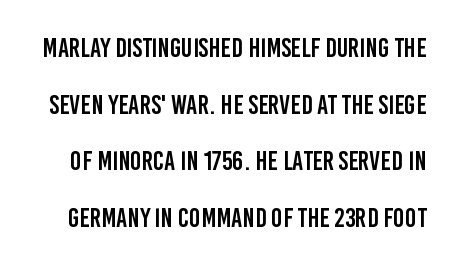
{"italic": "no", "underline": "no", "line_spacing": "loose", "line_spacing_ratio": 2.1, "letter_spacing": "normal", "letter_spacing_em": 0.0, "glyph_px": 27}
